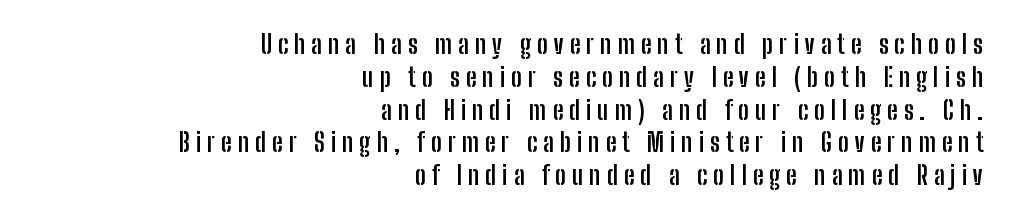
Does the copy run flush right? Yes — the right margin is perfectly even. This rendering widens character spacing well past its baseline value. Every stem runs plumb, perpendicular to the baseline. How would I describe the line gaps? Plain and ordinary. This is heavy type, rendered in bold.
